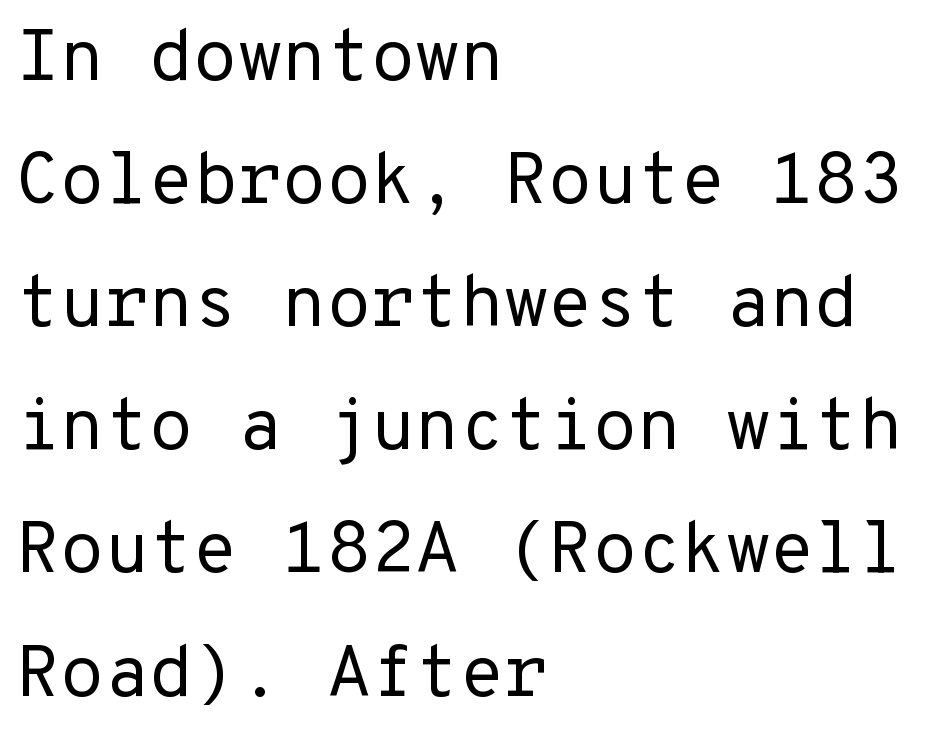
Q: Is the text bold? A: No.
Q: Is the text italic (slanted)? A: No, it is upright.
Q: Is the typeface a serif or a sans-serif typeface? A: Sans-serif.
Q: Is the text underlined? A: No.
Q: How is the paragraph aligned? A: Left-aligned.
Q: Is the spacing between letters normal or unusually wide? A: Normal.
Q: Width (condensed, normal, or wide)? A: Normal.
Q: Stroke contrast? A: Low.
Q: x-height? A: Medium.
